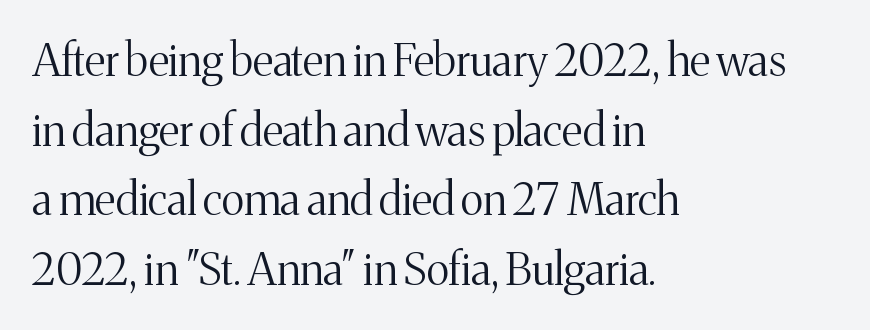
The image shows 44 px light serif type, upright; set left-aligned, normal line spacing (1.58x), normal letter spacing, not underlined; medium stroke contrast and a medium x-height.
